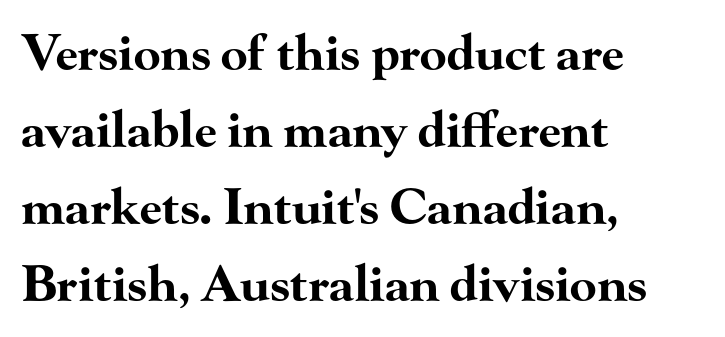
The baseline area is clear. This is serif lettering, the kind often seen in printed books. Every stem runs plumb, perpendicular to the baseline. The horizontal fit of the characters is conventional and even. Plenty of ink on the page — the face is bold.
